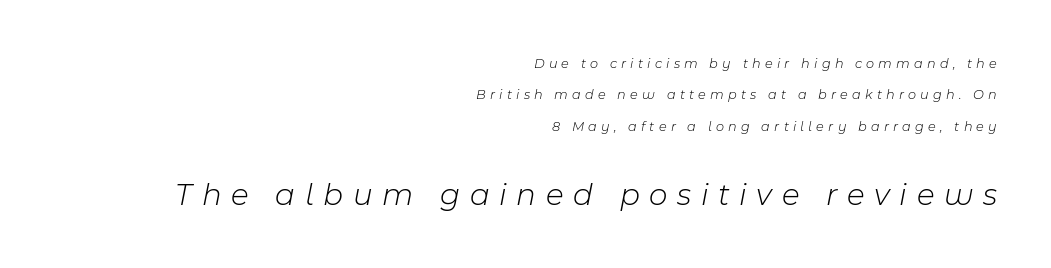
Bare-footed words on every line. The compositor pushed each line to the right boundary. Each letter keeps its own natural width here, so spacing adapts to shape. Style check: oblique.
